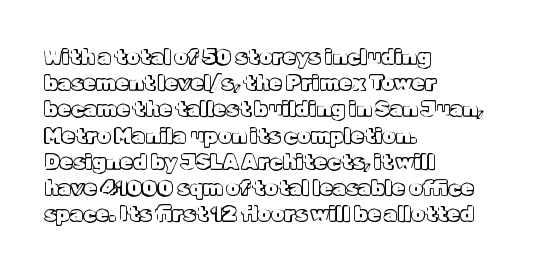
Q: Is the text italic (slanted)? A: No, it is upright.
Q: Is the text underlined? A: No.
Q: How is the paragraph aligned? A: Left-aligned.
Q: Is the spacing between letters normal or unusually wide? A: Normal.
Q: Is the spacing between lines tight, normal or loose? A: Normal.
